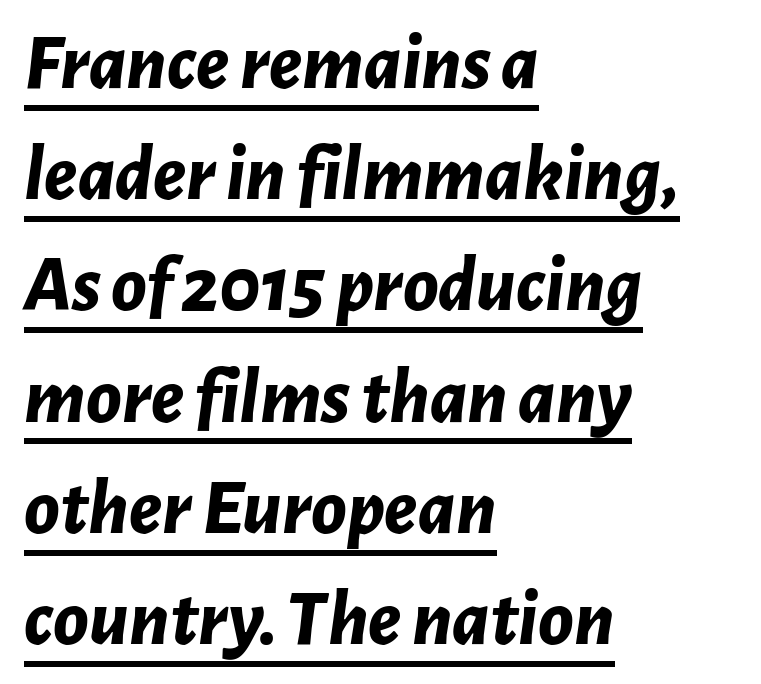
Q: Is the text bold? A: Yes.
Q: Is the text italic (slanted)? A: Yes, it leans right by about 7 degrees.
Q: Is the text underlined? A: Yes.
Q: How is the paragraph aligned? A: Left-aligned.
Q: Is the spacing between letters normal or unusually wide? A: Normal.
Q: Is the spacing between lines tight, normal or loose? A: Normal.
Q: Width (condensed, normal, or wide)? A: Normal.
Q: Stroke contrast? A: Low.
Q: x-height? A: Medium.
Q: Monospaced? A: No.
